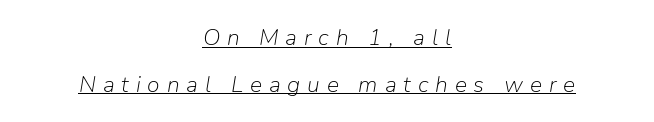
The image shows 23 px text type, italic (leaning right); set centered, loose line spacing (2.03x), unusually wide letter spacing (+0.3 em), underlined.
